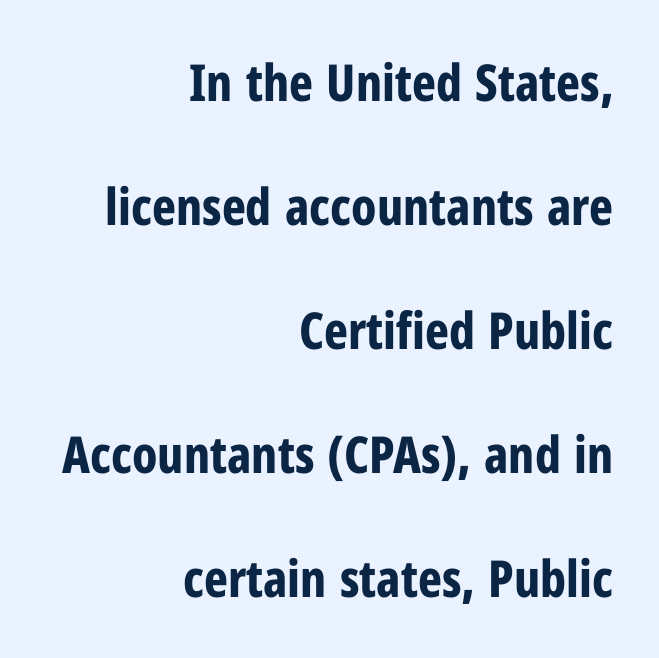
The ragged edge is on the left, which tells us the setting is flush right. A typesetter would call this leading open, well beyond the default. This is heavy type, rendered in bold. Nobody drew a line under any word here.
